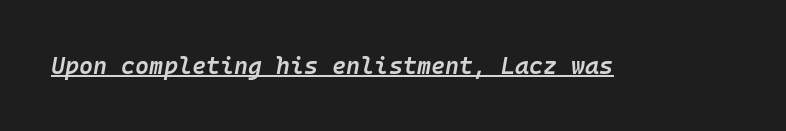
The glyphs have the mass of a demibold cut, below bold. Caption: standard tracking, unaltered. The glyphs look as if they've been sheared to an angle. Is there an underline? Yes — a line sits under the letters.
